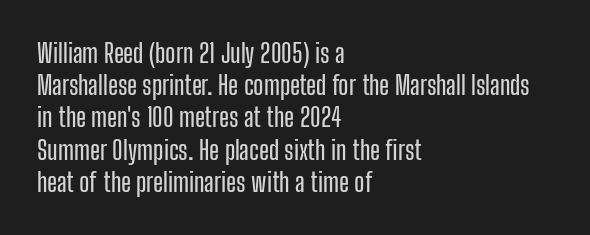
Q: Is the text italic (slanted)? A: No, it is upright.
Q: Is the text underlined? A: No.
Q: How is the paragraph aligned? A: Left-aligned.
Q: Is the spacing between letters normal or unusually wide? A: Normal.
